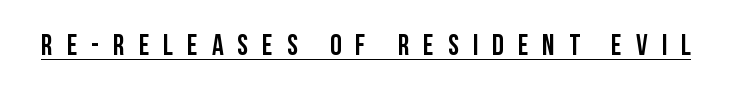
The image shows 29 px condensed sans-serif type, upright; set unusually wide letter spacing (+0.48 em), underlined; low stroke contrast and a large x-height.
